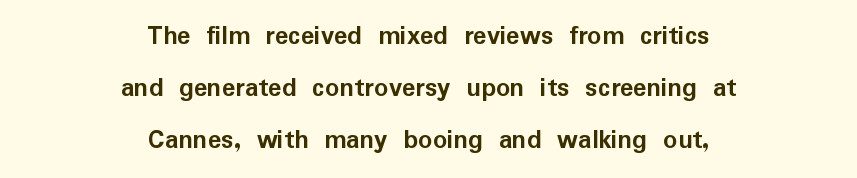
Q: Is the text bold? A: Yes.
Q: Is the text italic (slanted)? A: No, it is upright.
Q: Is the typeface a serif or a sans-serif typeface? A: Sans-serif.
Q: Is the text underlined? A: No.
Q: How is the paragraph aligned? A: Centered.
Q: Is the spacing between letters normal or unusually wide? A: Normal.
Q: Width (condensed, normal, or wide)? A: Normal.
Q: Stroke contrast? A: Low.
Q: x-height? A: Medium.
Q: Monospaced? A: No.
